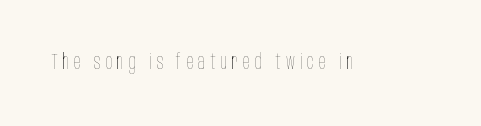
{"italic": "no", "bold": "no", "underline": "no", "letter_spacing": "wide", "letter_spacing_em": 0.23, "glyph_px": 22}
